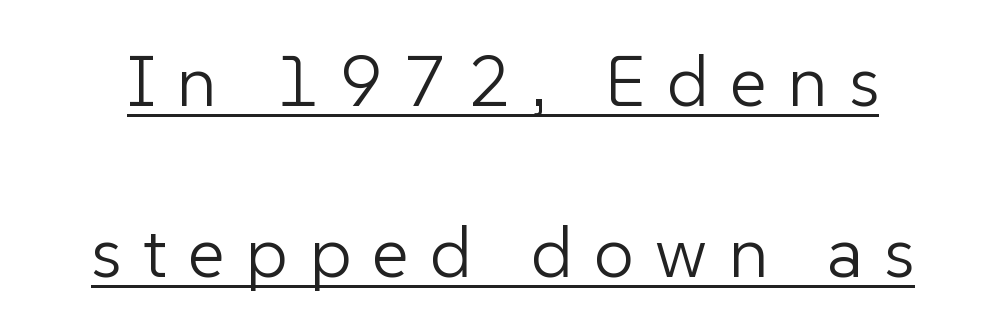
This rendering widens character spacing well past its baseline value. The space between consecutive lines is lavish. Each letter's strokes conclude bluntly, with no projecting serifs. The weight tops out at a normal text grade. Looks like regular typesetting: each glyph gets only the width it needs. Each line of the rendering has a horizontal stroke beneath the glyphs.
